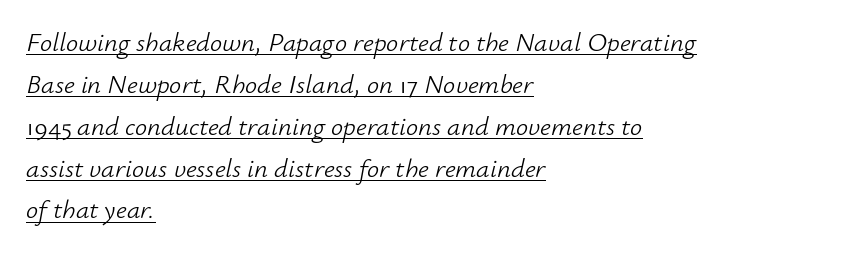
Short and long lines alike share a common starting point at left. A normal amount of white space separates one row of letters from the next. Characters follow at the spacing the type designer built in. The rendering applies a slant to the glyphs.
